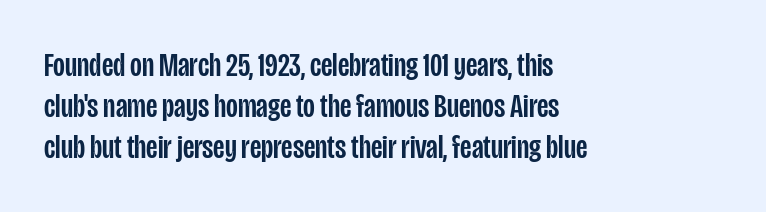
Q: Is the text italic (slanted)? A: No, it is upright.
Q: Is the typeface a serif or a sans-serif typeface? A: Sans-serif.
Q: Is the text underlined? A: No.
Q: How is the paragraph aligned? A: Left-aligned.
Q: Is the spacing between letters normal or unusually wide? A: Normal.
Q: Width (condensed, normal, or wide)? A: Condensed.
Q: Stroke contrast? A: Low.
Q: x-height? A: Large.
Q: Monospaced? A: No.
